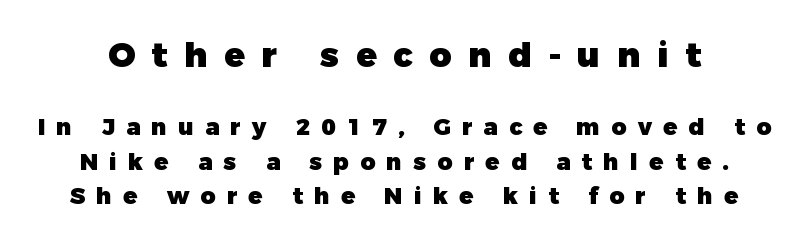
The image shows 34 px heavy sans-serif type, upright; set normal line spacing (1.5x), unusually wide letter spacing (+0.49 em), not underlined; the first (top) block is 1.48x larger; low stroke contrast and a medium x-height.
